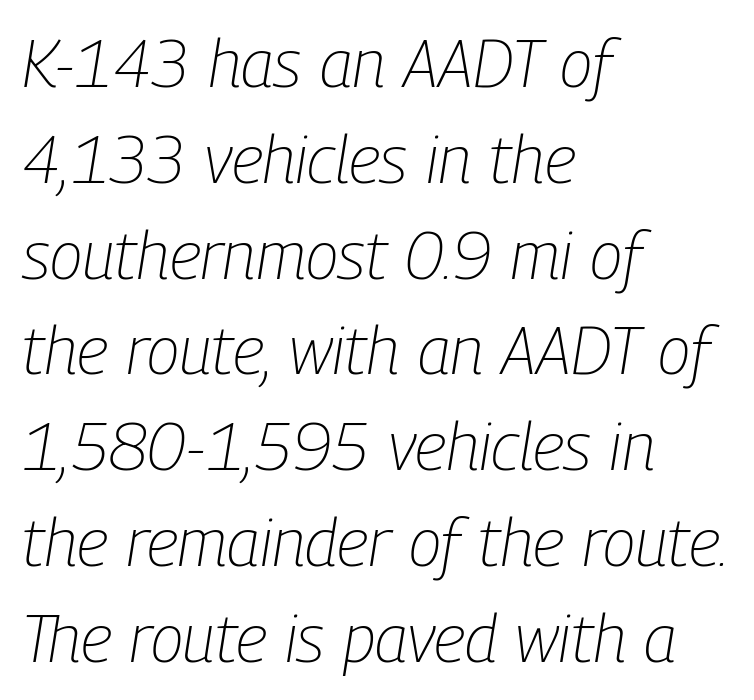
Varying glyph widths throughout — classic text-font behaviour. Whoever set this chose a conventional vertical rhythm. The type is set solid horizontally, with unmodified tracking. Casual observation: everything's shoved over to the left. Just letters on the line, the space beneath them empty. A typesetter would mark this as italic.
